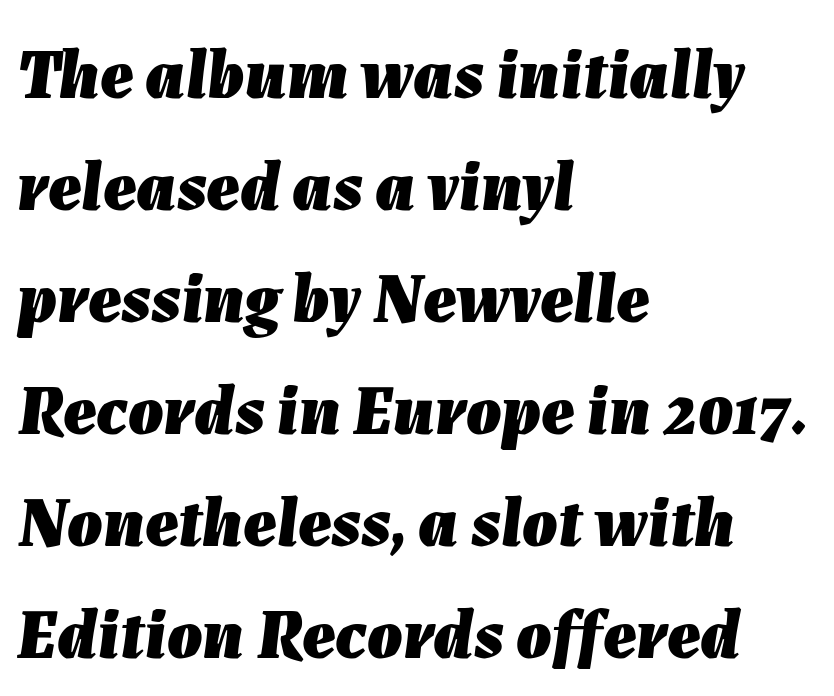
Is there much room between lines? A standard amount, neither cramped nor airy. Left-aligned paragraph, ragged on the right. You could not count columns in this text — the font is proportionally spaced. Here the glyphs are tracked normally, forming tight word shapes. In terms of weight, the rendering is a true, heavy bold.
